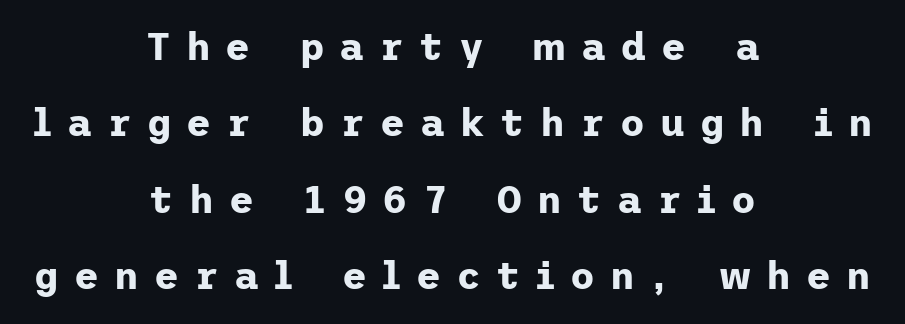
This is roman type, the default non-slanted kind. Is the letter spacing exaggerated? Yes — the characters are pushed far apart. One glance says open: line gaps are wider than usual. Letters rest on an invisible, unmarked baseline. Stroke thickness is high; the sample reads as a true bold. Does the type have serifs? No, each stem ends abruptly.
